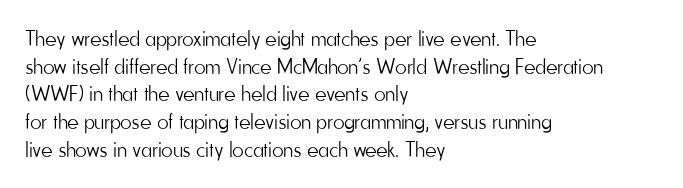
{"italic": "no", "bold": "no", "underline": "no", "align": "left", "line_spacing": "normal", "line_spacing_ratio": 1.26, "letter_spacing": "normal", "letter_spacing_em": 0.0, "glyph_px": 22}
